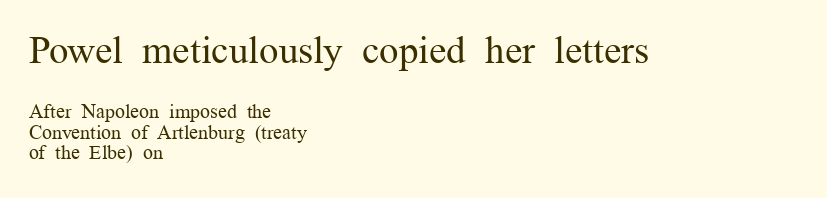
Q: Is the text bold? A: No.
Q: Is the text italic (slanted)? A: No, it is upright.
Q: Is the typeface a serif or a sans-serif typeface? A: Serif.
Q: Is the text underlined? A: No.
Q: How is the paragraph aligned? A: Left-aligned.
Q: Is the spacing between letters normal or unusually wide? A: Normal.
Q: Is the spacing between lines tight, normal or loose? A: Tight.
Q: Which block of text is set in a larger size, the first (top) or the second (bottom)? A: The first (top) one.
Q: Width (condensed, normal, or wide)? A: Normal.
Q: Stroke contrast? A: Medium.
Q: x-height? A: Medium.
Q: Monospaced? A: No.
